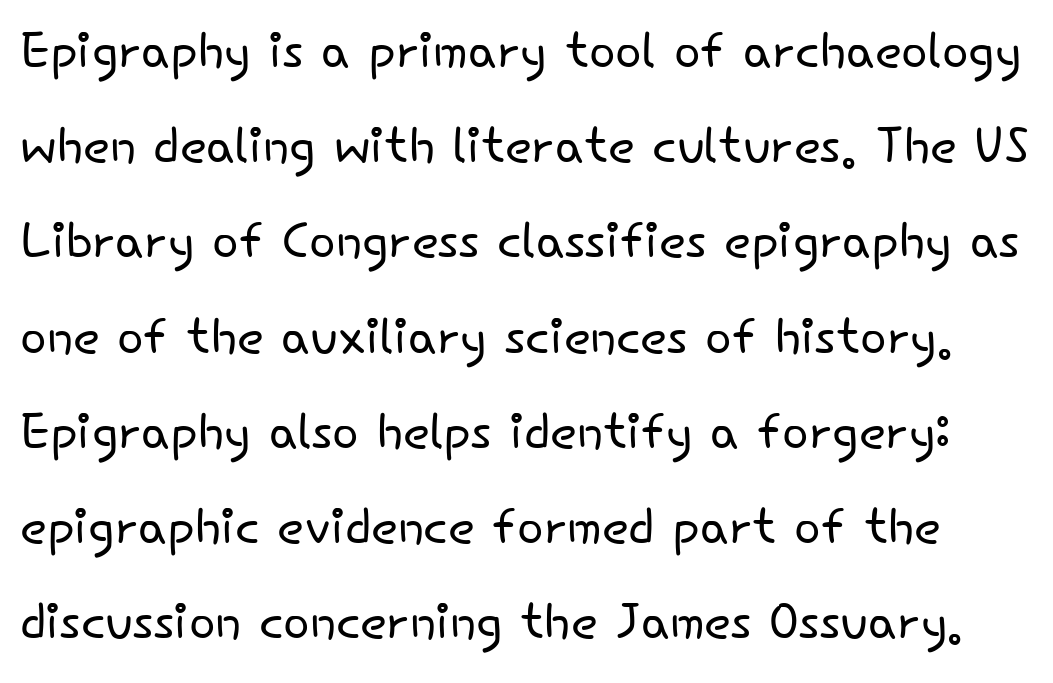
Q: Is the text bold? A: No.
Q: Is the text italic (slanted)? A: No, it is upright.
Q: Is the typeface a serif or a sans-serif typeface? A: Sans-serif.
Q: Is the text underlined? A: No.
Q: Is the spacing between letters normal or unusually wide? A: Normal.
Q: Is the spacing between lines tight, normal or loose? A: Normal.
Q: Width (condensed, normal, or wide)? A: Normal.
Q: Stroke contrast? A: Low.
Q: x-height? A: Small.
Q: Monospaced? A: No.
